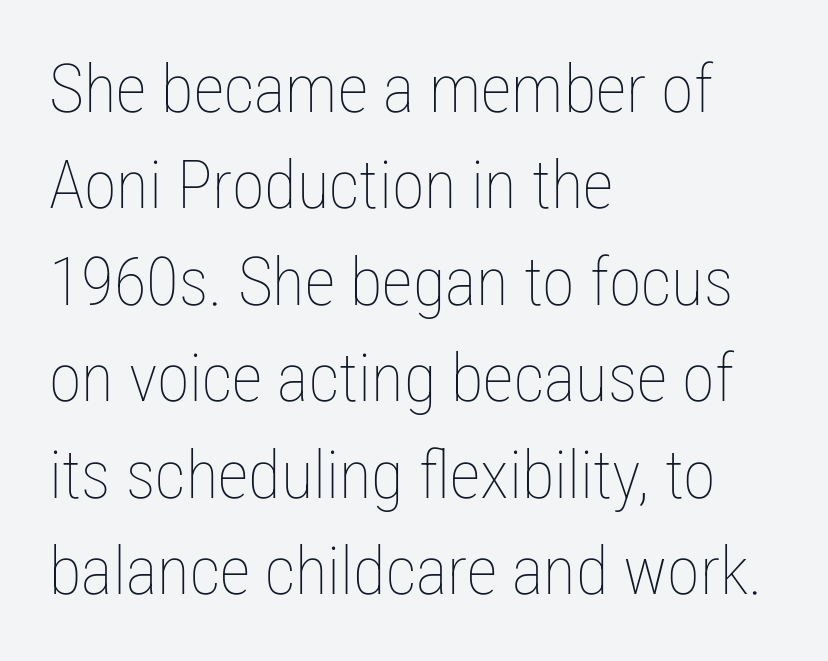
The image shows 67 px thin, condensed type, upright; set left-aligned, normal line spacing (1.44x), normal letter spacing, not underlined; low stroke contrast and a medium x-height.
